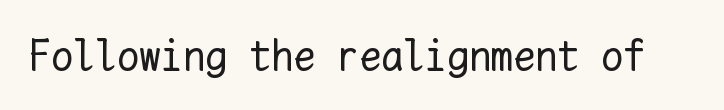
Q: Is the text bold? A: No.
Q: Is the text italic (slanted)? A: No, it is upright.
Q: Is the text underlined? A: No.
Q: Is the spacing between letters normal or unusually wide? A: Normal.
Q: Width (condensed, normal, or wide)? A: Normal.
Q: Stroke contrast? A: Low.
Q: x-height? A: Medium.
Q: Monospaced? A: Yes.
